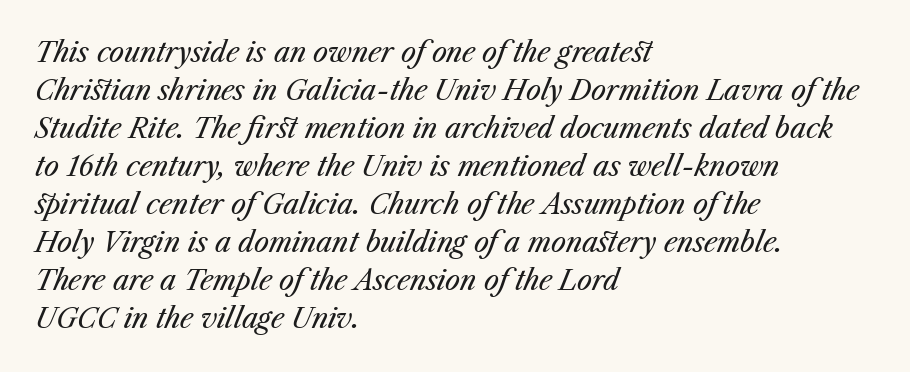
{"italic": "yes", "lean": "right", "slant_degrees": 23, "bold": "no", "underline": "no", "align": "left", "line_spacing": "normal", "line_spacing_ratio": 1.41, "letter_spacing": "normal", "letter_spacing_em": 0.0, "glyph_px": 27}
